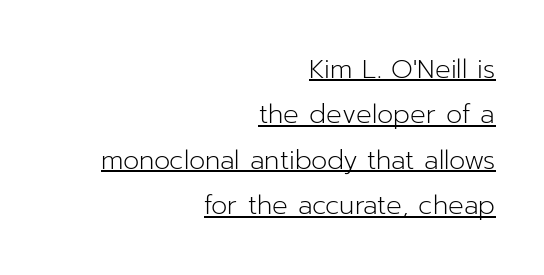
{"italic": "no", "bold": "no", "underline": "yes", "align": "right", "line_spacing_ratio": 1.75, "letter_spacing": "normal", "letter_spacing_em": 0.0, "glyph_px": 26}
